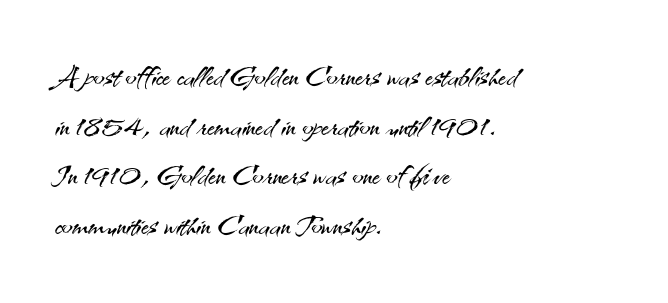
{"serif": "no", "bold": "no", "weight": "light", "width": "normal", "stroke_contrast": "medium", "x_height": "small", "monospaced": "no", "underline": "no", "align": "left", "line_spacing_ratio": 1.21, "letter_spacing": "normal", "letter_spacing_em": 0.0, "glyph_px": 41}
